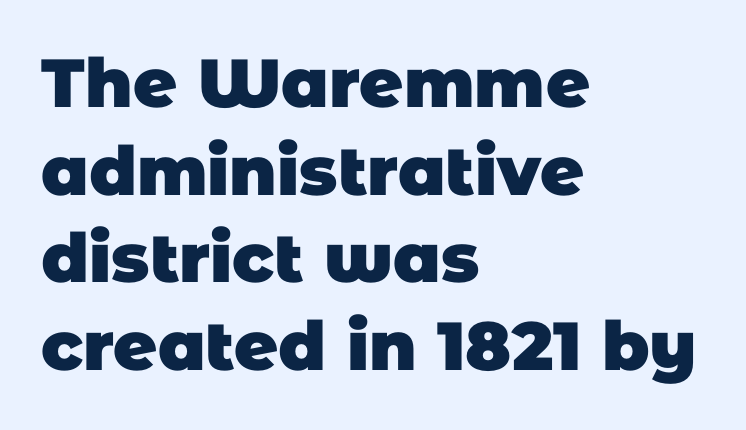
The image shows 68 px heavy sans-serif type; set left-aligned, normal line spacing (1.29x), normal letter spacing, not underlined; low stroke contrast and a large x-height.
